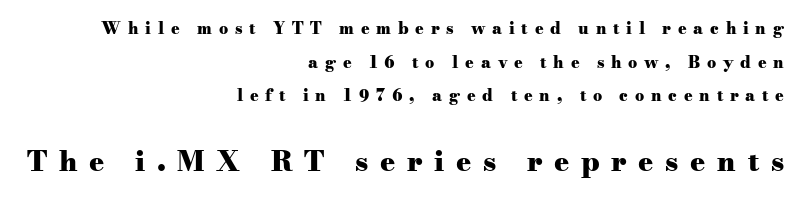
Q: Is the text bold? A: Yes.
Q: Is the text italic (slanted)? A: No, it is upright.
Q: Is the typeface a serif or a sans-serif typeface? A: Serif.
Q: Is the text underlined? A: No.
Q: How is the paragraph aligned? A: Right-aligned.
Q: Is the spacing between letters normal or unusually wide? A: Unusually wide.
Q: Is the spacing between lines tight, normal or loose? A: Loose.
Q: Which block of text is set in a larger size, the first (top) or the second (bottom)? A: The second (bottom) one.
Q: Width (condensed, normal, or wide)? A: Wide.
Q: Stroke contrast? A: Medium.
Q: x-height? A: Small.
Q: Monospaced? A: No.
